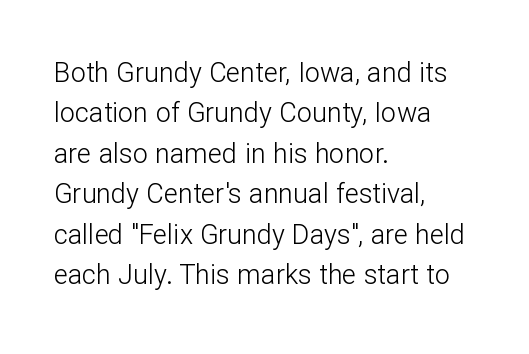
Q: Is the text bold? A: No.
Q: Is the text italic (slanted)? A: No, it is upright.
Q: Is the text underlined? A: No.
Q: How is the paragraph aligned? A: Left-aligned.
Q: Is the spacing between letters normal or unusually wide? A: Normal.
Q: Is the spacing between lines tight, normal or loose? A: Normal.
